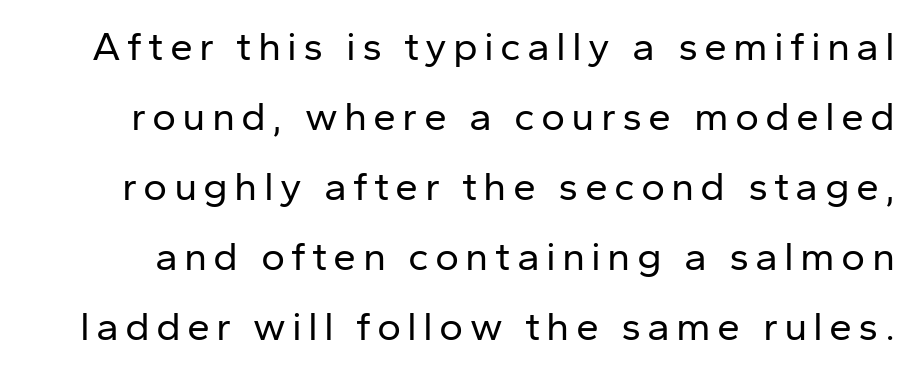
This is the regular roman posture of the typeface. The glyphs are unaccompanied by any horizontal stroke below them. Do the characters align in a grid? No, the font is proportional. The face looks like a standard text weight, possibly lighter. Typographically, this falls in the sans-serif category.
